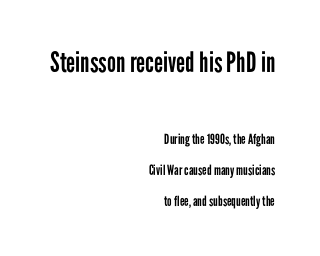
Q: Is the text bold? A: No.
Q: Is the text italic (slanted)? A: No, it is upright.
Q: Is the typeface a serif or a sans-serif typeface? A: Sans-serif.
Q: Is the text underlined? A: No.
Q: How is the paragraph aligned? A: Right-aligned.
Q: Is the spacing between letters normal or unusually wide? A: Normal.
Q: Is the spacing between lines tight, normal or loose? A: Loose.
Q: Which block of text is set in a larger size, the first (top) or the second (bottom)? A: The first (top) one.
Q: Width (condensed, normal, or wide)? A: Condensed.
Q: Stroke contrast? A: Low.
Q: x-height? A: Medium.
Q: Monospaced? A: No.
